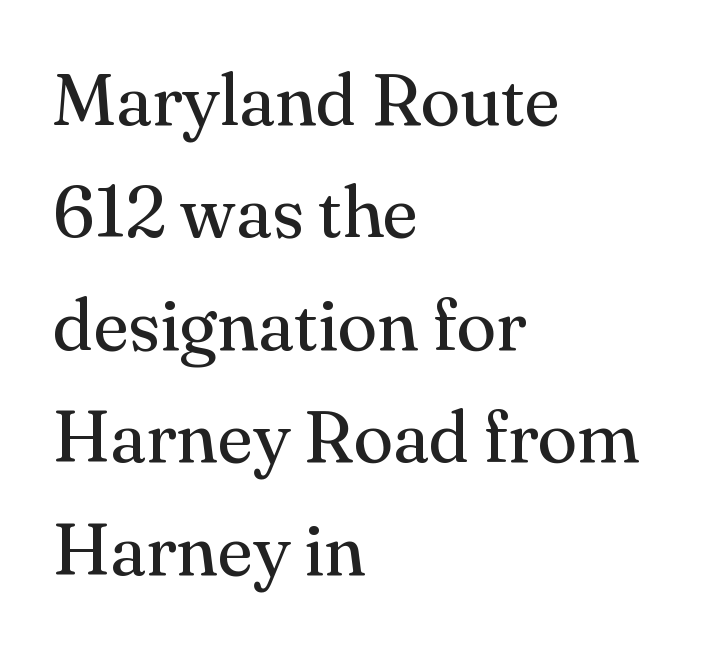
Q: Is the text bold? A: No.
Q: Is the text italic (slanted)? A: No, it is upright.
Q: Is the typeface a serif or a sans-serif typeface? A: Serif.
Q: Is the text underlined? A: No.
Q: How is the paragraph aligned? A: Left-aligned.
Q: Is the spacing between letters normal or unusually wide? A: Normal.
Q: Is the spacing between lines tight, normal or loose? A: Normal.
Q: Width (condensed, normal, or wide)? A: Normal.
Q: Stroke contrast? A: Medium.
Q: x-height? A: Small.
Q: Monospaced? A: No.
